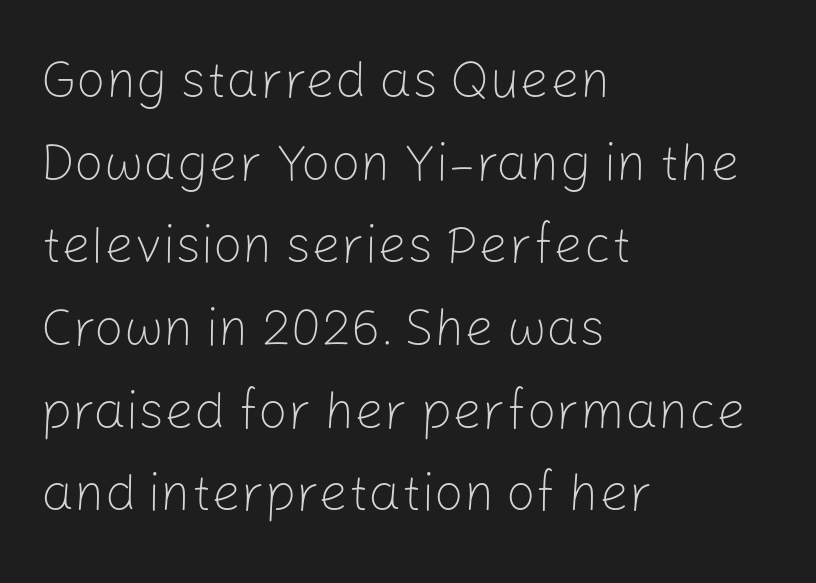
Leftover space on each line is placed entirely after the last word. This is roman type, the default non-slanted kind. The designer went with a sans here, leaving each stem footless. Whoever set this chose a conventional vertical rhythm.
